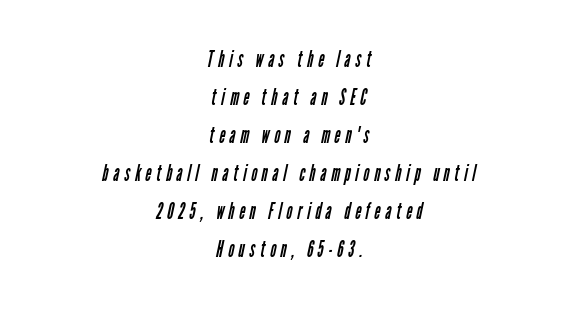
Q: Is the text bold? A: No.
Q: Is the text underlined? A: No.
Q: How is the paragraph aligned? A: Centered.
Q: Is the spacing between letters normal or unusually wide? A: Unusually wide.
Q: Is the spacing between lines tight, normal or loose? A: Normal.
